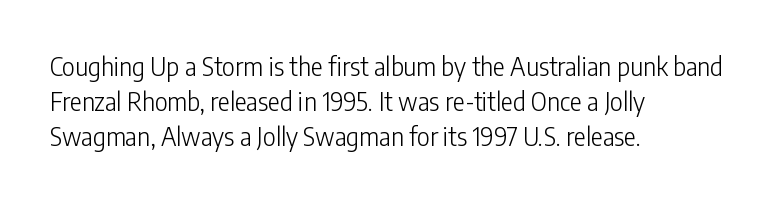
Weight: not bold — regular or lighter. Summary of vertical rhythm: regular, with standard interline spacing. Italic? Not at all — the glyphs are vertical. Words appear dense and cohesive because spacing is normal. Glance below the letters and you will spot only blank space.
